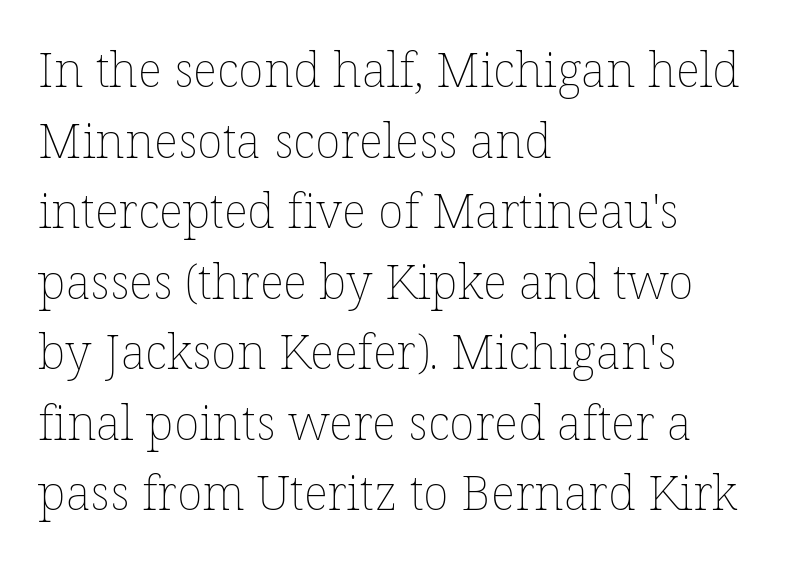
Q: Is the text bold? A: No.
Q: Is the text italic (slanted)? A: No, it is upright.
Q: Is the text underlined? A: No.
Q: How is the paragraph aligned? A: Left-aligned.
Q: Is the spacing between letters normal or unusually wide? A: Normal.
Q: Is the spacing between lines tight, normal or loose? A: Normal.
Q: Width (condensed, normal, or wide)? A: Normal.
Q: Stroke contrast? A: Low.
Q: x-height? A: Medium.
Q: Monospaced? A: No.
